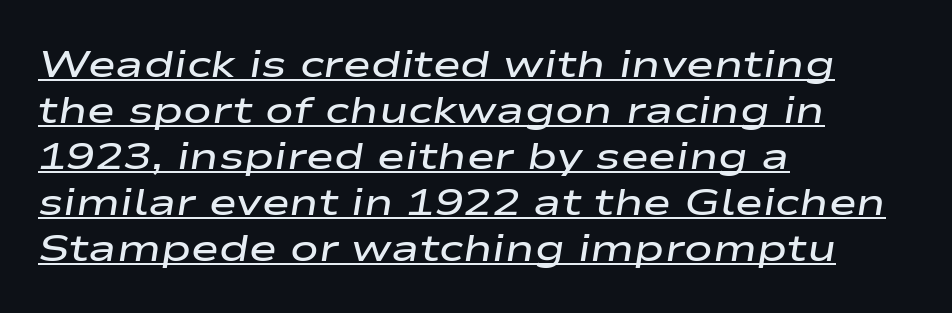
{"italic": "yes", "lean": "right", "slant_degrees": 9, "bold": "semi", "weight": "semibold", "width": "wide", "stroke_contrast": "low", "x_height": "medium", "monospaced": "no", "underline": "yes", "align": "left", "line_spacing_ratio": 1.21, "letter_spacing": "normal", "letter_spacing_em": 0.0, "glyph_px": 38}
